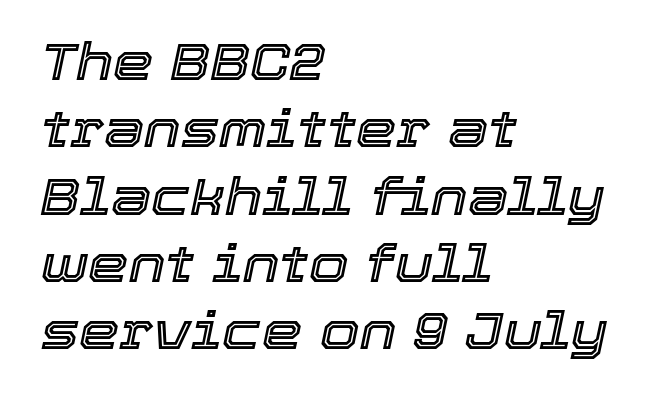
Q: Is the text italic (slanted)? A: Yes, it leans right by about 12 degrees.
Q: Is the text underlined? A: No.
Q: How is the paragraph aligned? A: Left-aligned.
Q: Is the spacing between letters normal or unusually wide? A: Normal.
Q: Is the spacing between lines tight, normal or loose? A: Normal.
Q: Width (condensed, normal, or wide)? A: Normal.
Q: x-height? A: Medium.
Q: Monospaced? A: No.
